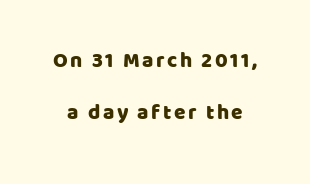
The image shows 21 px text type, upright; set loose line spacing (2.5x), not underlined.
